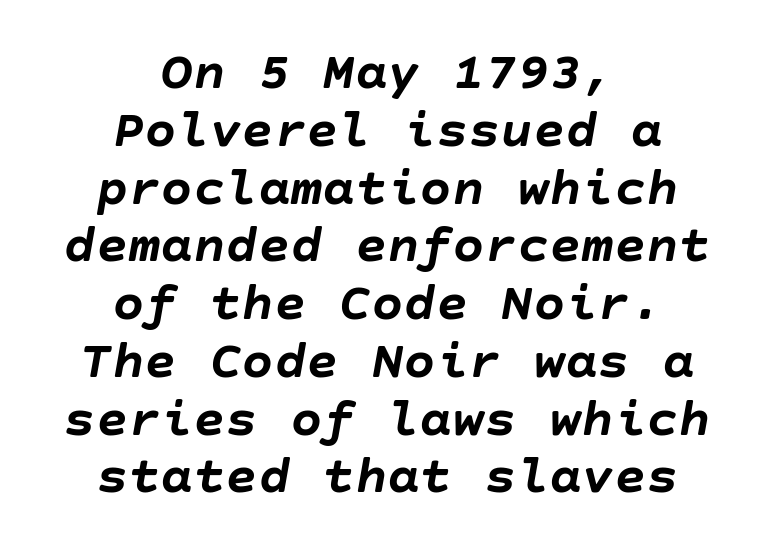
{"italic": "yes", "lean": "right", "slant_degrees": 10, "bold": "yes", "weight": "semibold", "width": "normal", "stroke_contrast": "low", "x_height": "large", "underline": "no", "align": "center", "line_spacing": "tight", "line_spacing_ratio": 1.07, "letter_spacing": "normal", "letter_spacing_em": 0.0, "glyph_px": 54}
